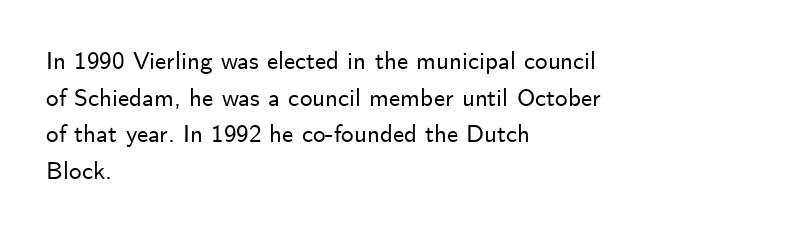
The letters stand straight up with perfectly vertical stems. The tracking reads as untouched default to a designer's eye. Vertical spacing — default. All the whitespace from short lines collects on the right. Bare-footed words on every line.
